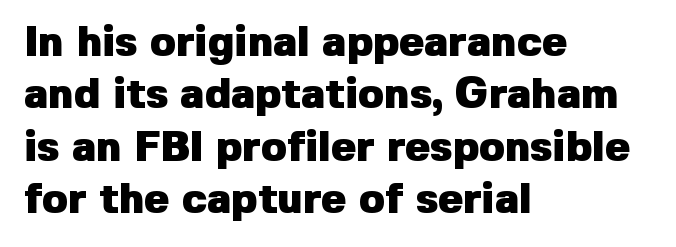
The image shows 42 px heavy sans-serif type, upright; set left-aligned, normal line spacing (1.25x), normal letter spacing, not underlined; low stroke contrast and a medium x-height.
